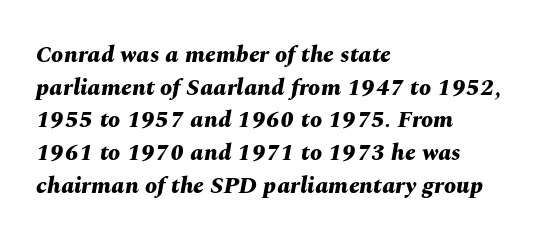
{"italic": "yes", "lean": "right", "slant_degrees": 10, "bold": "yes", "underline": "no", "align": "left", "line_spacing": "normal", "line_spacing_ratio": 1.36, "letter_spacing": "normal", "letter_spacing_em": 0.0, "glyph_px": 24}
